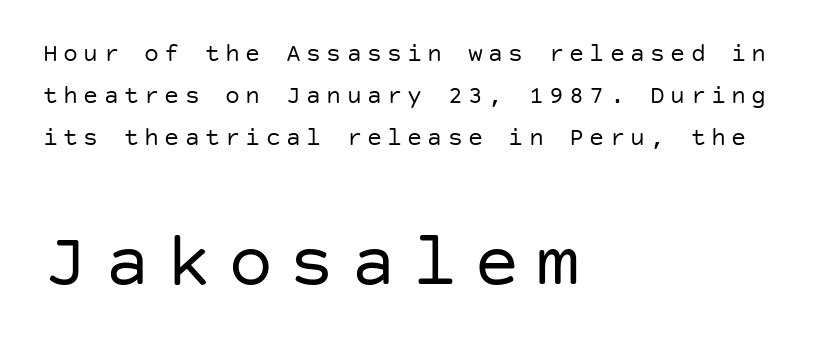
The image shows 76 px regular-weight sans-serif type, upright; set left-aligned, normal line spacing (1.69x), unusually wide letter spacing (+0.21 em), not underlined; the second (bottom) block is 3.04x larger; low stroke contrast and a large x-height.
